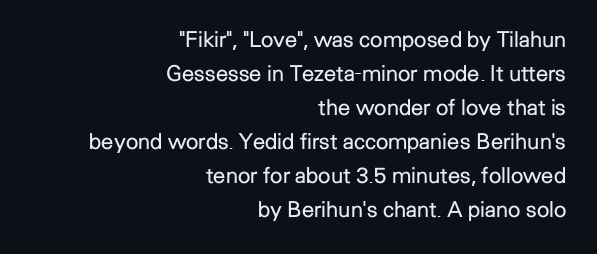
Q: Is the text bold? A: No.
Q: Is the text italic (slanted)? A: No, it is upright.
Q: Is the text underlined? A: No.
Q: How is the paragraph aligned? A: Right-aligned.
Q: Is the spacing between letters normal or unusually wide? A: Normal.
Q: Is the spacing between lines tight, normal or loose? A: Normal.
